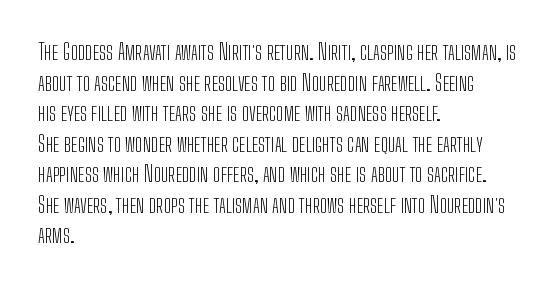
{"italic": "no", "bold": "no", "underline": "no", "align": "left", "line_spacing": "normal", "line_spacing_ratio": 1.39, "letter_spacing": "normal", "letter_spacing_em": 0.0, "glyph_px": 22}
